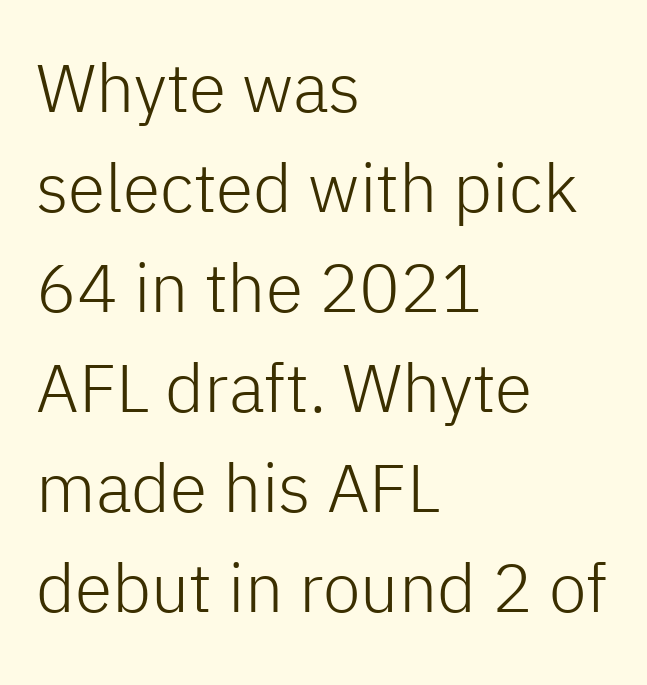
{"serif": "no", "italic": "no", "bold": "no", "weight": "light", "width": "normal", "stroke_contrast": "low", "x_height": "medium", "monospaced": "no", "underline": "no", "align": "left", "line_spacing": "normal", "line_spacing_ratio": 1.47, "letter_spacing": "normal", "letter_spacing_em": 0.0, "glyph_px": 68}
